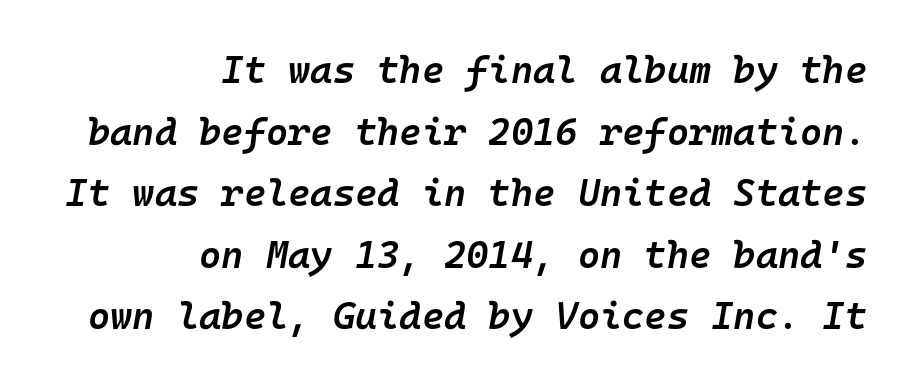
The text carries the slant typical of an italic or oblique font. Each letter, wide or thin by design, is forced into the same width here. In CSS terms this would be text-align: right. A bare baseline throughout the passage. Look at the stroke-to-counter ratio: somewhat heavy, a semibold.
